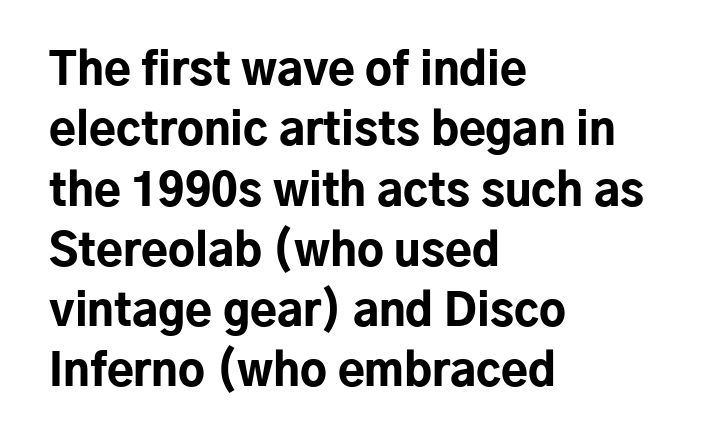
The image shows 44 px bold sans-serif type, upright; set left-aligned, normal line spacing (1.37x), normal letter spacing, not underlined; low stroke contrast and a medium x-height.
